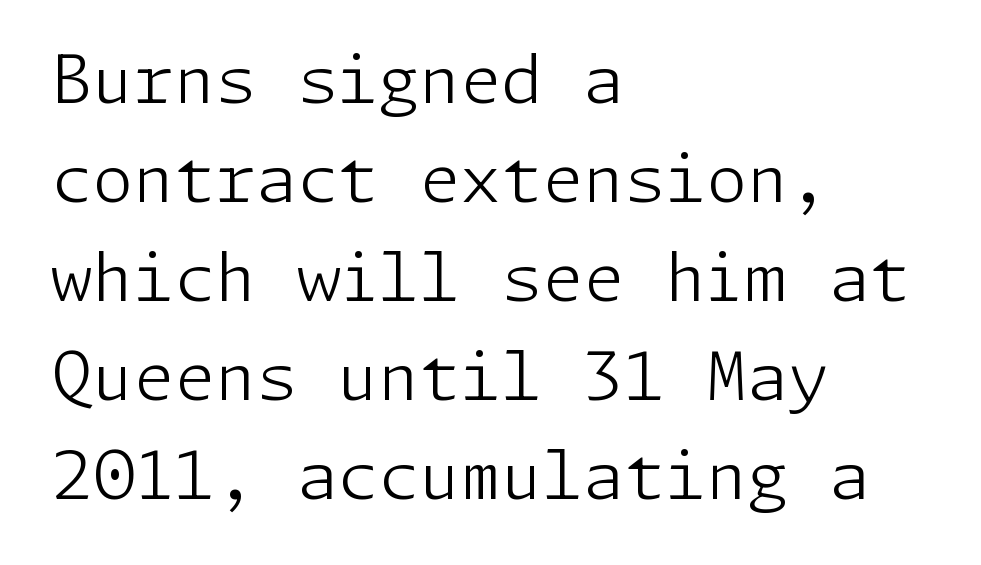
Q: Is the text bold? A: No.
Q: Is the text italic (slanted)? A: No, it is upright.
Q: Is the typeface a serif or a sans-serif typeface? A: Sans-serif.
Q: Is the text underlined? A: No.
Q: How is the paragraph aligned? A: Left-aligned.
Q: Is the spacing between letters normal or unusually wide? A: Normal.
Q: Is the spacing between lines tight, normal or loose? A: Normal.
Q: Width (condensed, normal, or wide)? A: Normal.
Q: Stroke contrast? A: Low.
Q: x-height? A: Medium.
